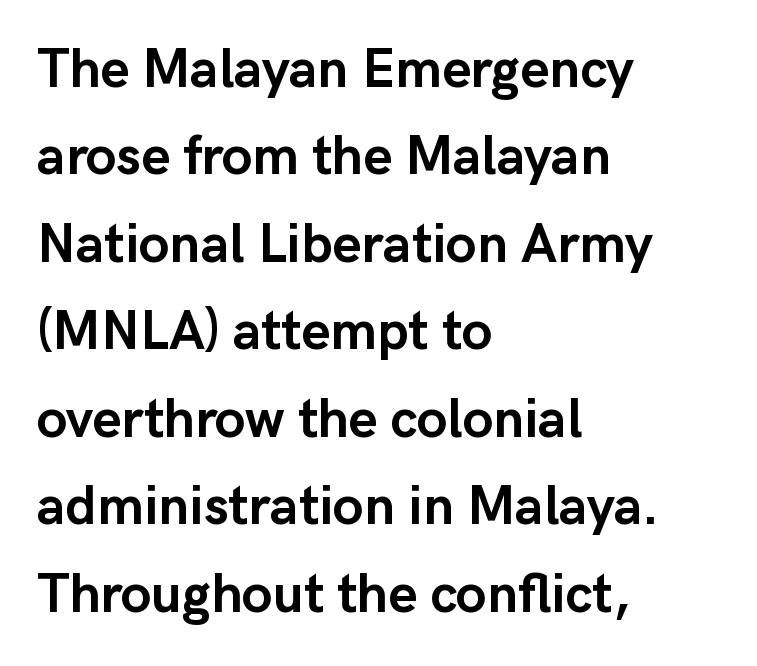
A bare baseline throughout the passage. You can tell it's not italic because the verticals are truly vertical. Is the block centered? No — it sits flush against the left margin. Regular leading.
